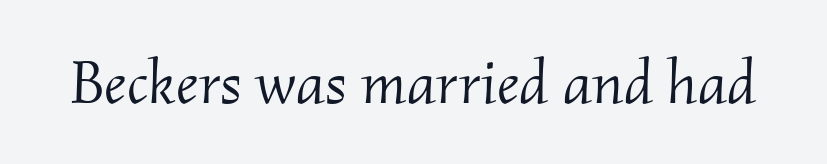
{"serif": "yes", "italic": "yes", "lean": "right", "slant_degrees": 2, "bold": "no", "weight": "light", "width": "normal", "stroke_contrast": "medium", "x_height": "small", "monospaced": "no", "underline": "no", "letter_spacing": "normal", "letter_spacing_em": 0.0, "glyph_px": 62}
